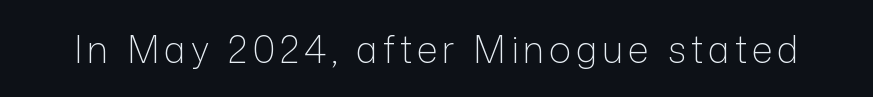
{"serif": "no", "italic": "no", "bold": "no", "weight": "light", "width": "normal", "stroke_contrast": "low", "x_height": "medium", "monospaced": "no", "underline": "no", "glyph_px": 37}
